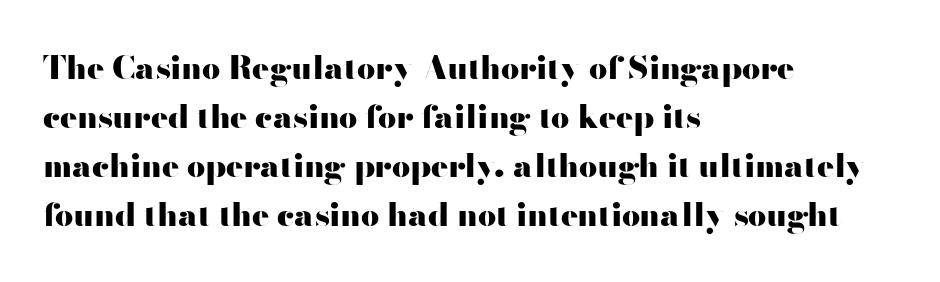
The image shows 32 px heavy, wide sans-serif type, upright; set left-aligned, normal line spacing (1.53x), normal letter spacing, not underlined; high stroke contrast and a small x-height.
